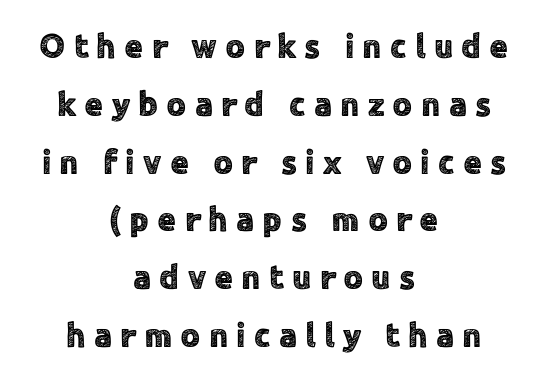
{"serif": "no", "italic": "no", "width": "normal", "x_height": "medium", "monospaced": "no", "underline": "no", "align": "center", "line_spacing": "normal", "line_spacing_ratio": 1.7, "letter_spacing": "wide", "letter_spacing_em": 0.24, "glyph_px": 34}
